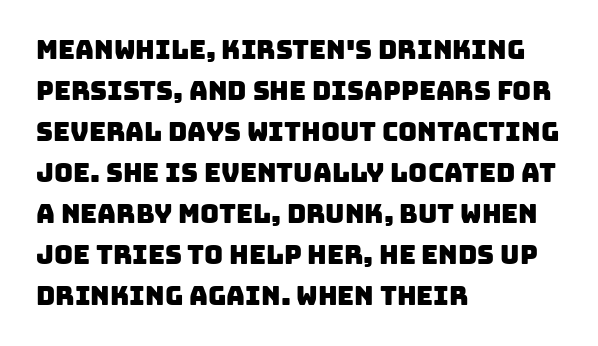
{"underline": "no", "align": "left", "line_spacing": "normal", "line_spacing_ratio": 1.58, "letter_spacing": "normal", "letter_spacing_em": 0.0, "glyph_px": 26}
